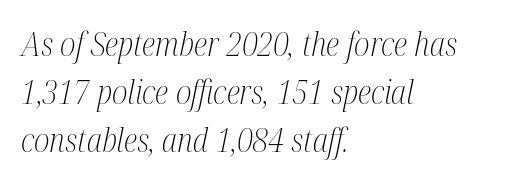
Check the space under the baseline: it is left empty. You can tell it's italic because the verticals aren't actually vertical. A quiet, ordinary-to-light weight characterises the typeface. The paragraph has a hard left edge and a soft right edge.
